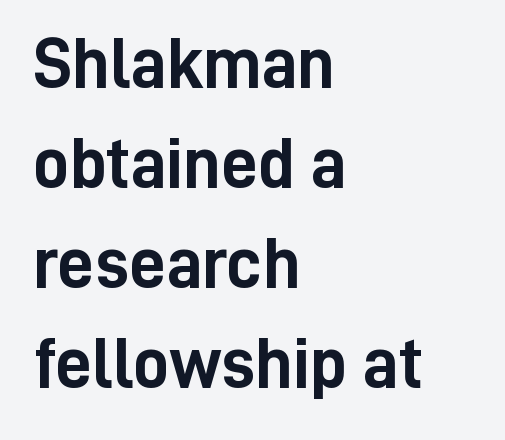
{"serif": "no", "italic": "no", "bold": "yes", "weight": "semibold", "width": "condensed", "stroke_contrast": "low", "x_height": "medium", "monospaced": "no", "underline": "no", "align": "left", "line_spacing": "normal", "line_spacing_ratio": 1.39, "letter_spacing": "normal", "letter_spacing_em": 0.0, "glyph_px": 72}
